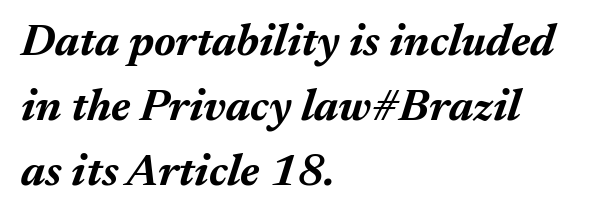
{"italic": "yes", "lean": "right", "slant_degrees": 17, "bold": "yes", "weight": "bold", "width": "normal", "stroke_contrast": "medium", "x_height": "medium", "monospaced": "no", "underline": "no", "align": "left", "line_spacing": "normal", "line_spacing_ratio": 1.44, "letter_spacing": "normal", "letter_spacing_em": 0.0, "glyph_px": 45}
